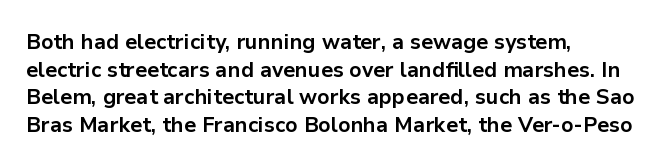
{"italic": "no", "bold": "yes", "underline": "no", "align": "left", "line_spacing": "normal", "line_spacing_ratio": 1.32, "letter_spacing": "normal", "letter_spacing_em": 0.0, "glyph_px": 21}
